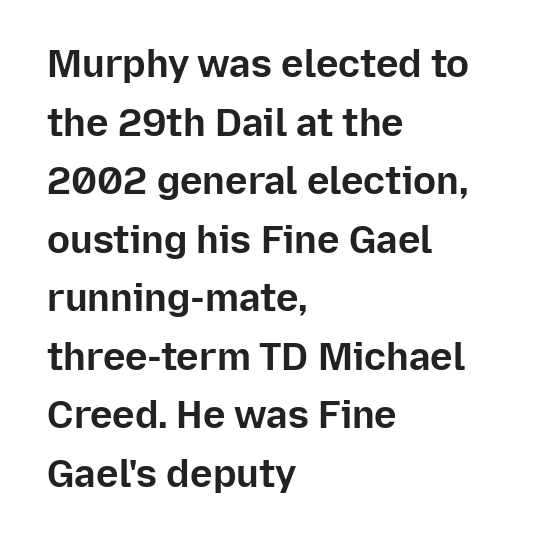
Is there much room between lines? A standard amount, neither cramped nor airy. The letterforms sit shoulder to shoulder at normal distance. The zone under the glyphs is completely vacant. When letters stand straight like this, we call the style roman or upright. Heft: maximum for text — a bold.
